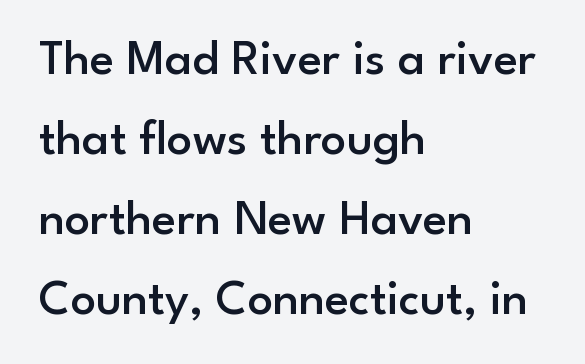
The leading is moderate, giving the passage an even texture. The passage shown is typeset with a sans-serif family. Leftover space on each line is placed entirely after the last word. Just letters on the line, the space beneath them empty. Spacing verdict: proportional, widths tailored to each character. Italic? Not at all — the glyphs are vertical.
